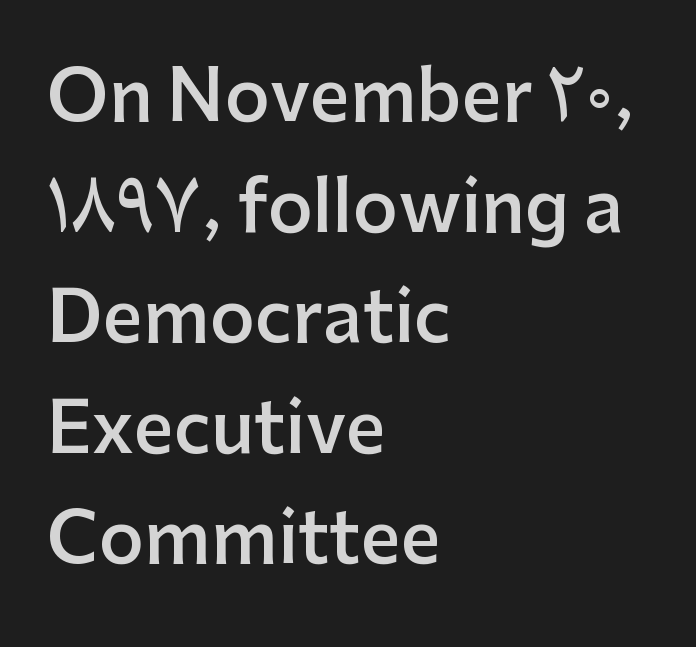
The image shows 70 px semibold sans-serif type, upright; set left-aligned, normal line spacing (1.58x), normal letter spacing, not underlined; low stroke contrast and a medium x-height.
